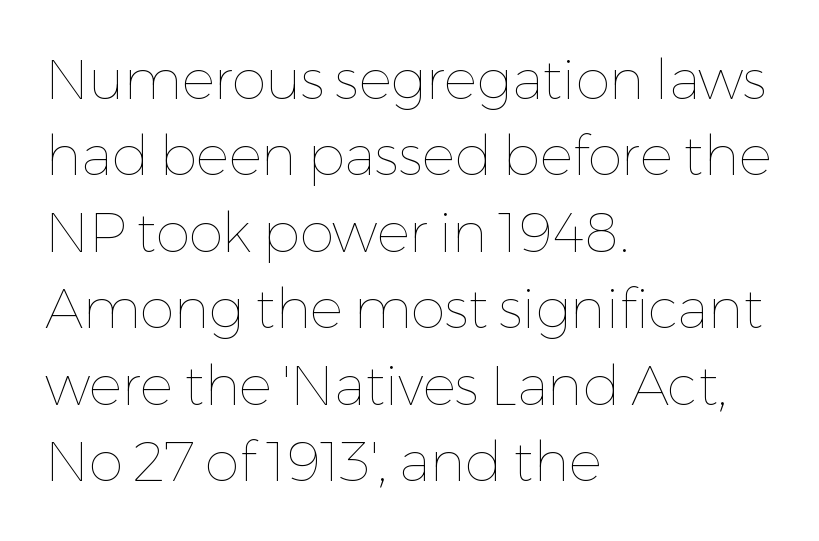
The image shows 55 px thin type, upright; set left-aligned, normal line spacing (1.39x), normal letter spacing, not underlined; low stroke contrast and a medium x-height.
